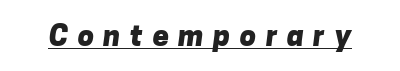
The image shows 29 px heavy sans-serif type; set unusually wide letter spacing (+0.33 em), underlined; low stroke contrast and a medium x-height.
